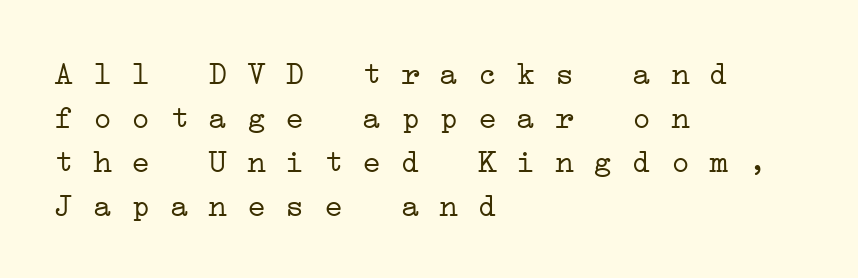
The image shows 32 px light, wide serif type, monospaced; set left-aligned, normal line spacing (1.38x), normal letter spacing, not underlined; low stroke contrast and a medium x-height.
